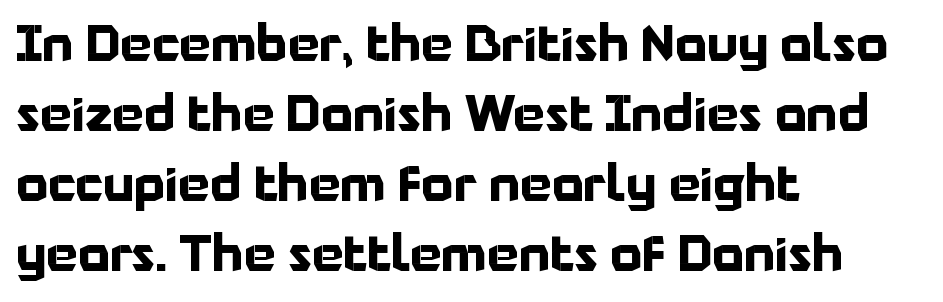
{"serif": "no", "italic": "no", "bold": "yes", "weight": "bold", "width": "normal", "stroke_contrast": "low", "x_height": "medium", "monospaced": "no", "underline": "no", "align": "left", "line_spacing": "normal", "line_spacing_ratio": 1.4, "letter_spacing": "normal", "letter_spacing_em": 0.0, "glyph_px": 50}
